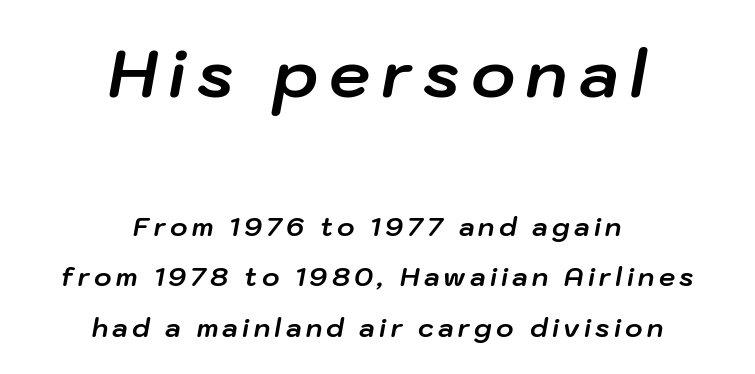
The face used here is proportionally spaced, like ordinary book or web type. This layout puts the oversized block above and the modest block below. Descenders hang freely into open space. Compared with an ordinary text face, these strokes are far heavier — a full bold. The whitespace from short lines is split evenly between both sides.
